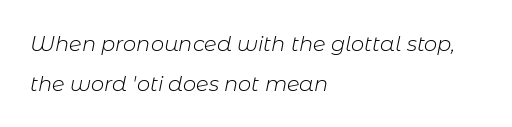
The image shows 21 px text type, italic (leaning right); set left-aligned, line spacing 1.89x, normal letter spacing, not underlined.
